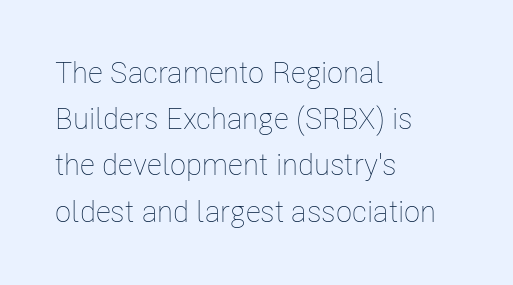
The image shows 30 px thin, condensed type, upright; set left-aligned, normal line spacing (1.54x), normal letter spacing, not underlined; low stroke contrast and a medium x-height.
